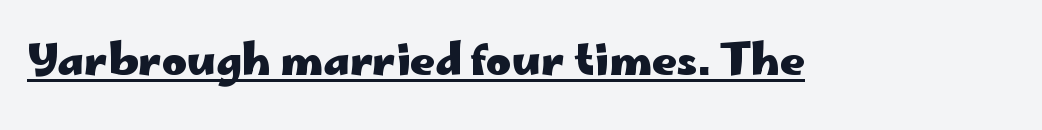
If you drew a line through each stem, it would be perfectly vertical. Typographic density is high because the face is bold. Default kerning and tracking; the words read as compact shapes. Examine the stroke ends and you'll find no serifs. You can see a thin bar hugging the bottom of the glyphs.
